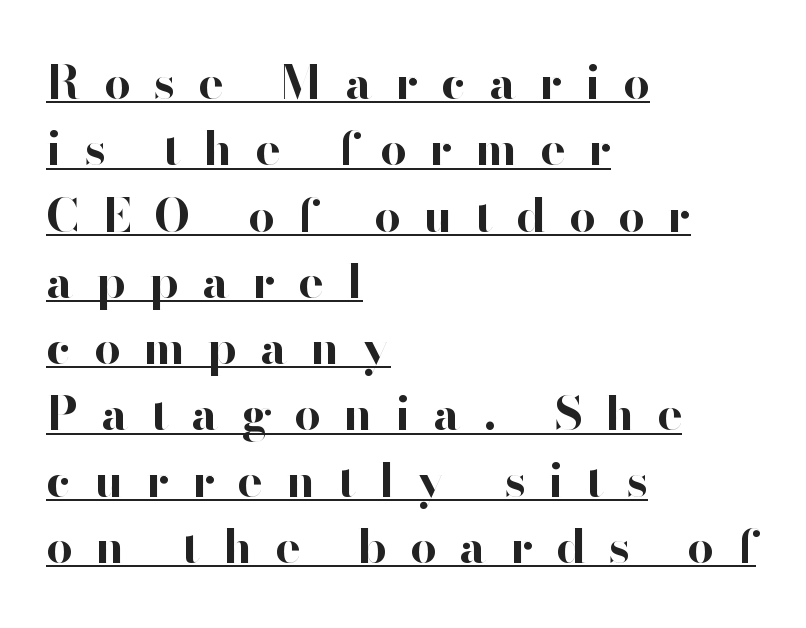
Underlined type. Between one letter and the next there's a generous, obvious gap. Stroke thickness is high; the sample reads as a true bold. The lettering stays uniformly vertical, giving the passage a roman look. Do the characters align in a grid? No, the font is proportional. Each letter's strokes conclude bluntly, with no projecting serifs.
